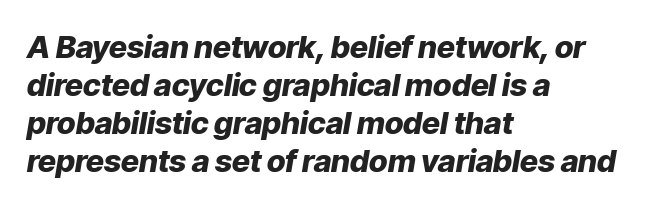
The image shows 31 px heavy type, italic (leaning right); set left-aligned, line spacing 1.23x, normal letter spacing, not underlined; low stroke contrast and a medium x-height.
